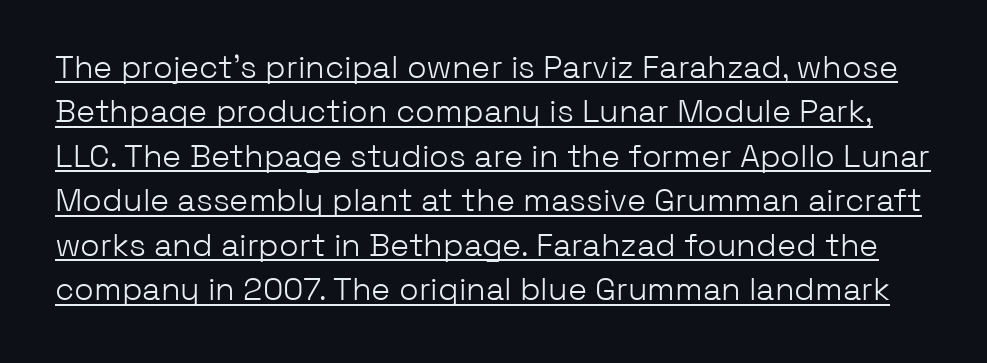
The weight would be labelled regular, book, light, or lighter still. Every character sits straight up, as roman type does. Each new line begins a customary step beneath the previous one. Looks like regular typesetting: each glyph gets only the width it needs.
